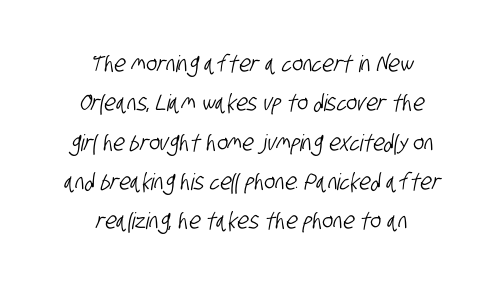
{"underline": "no", "align": "center", "line_spacing_ratio": 1.71, "letter_spacing": "normal", "letter_spacing_em": 0.0, "glyph_px": 23}
